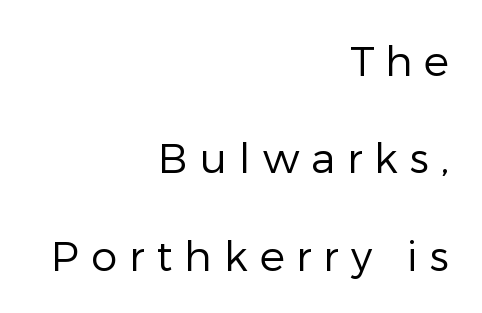
The image shows 42 px regular-weight sans-serif type, upright; set right-aligned, loose line spacing (2.32x), unusually wide letter spacing (+0.28 em), not underlined; low stroke contrast and a medium x-height.
